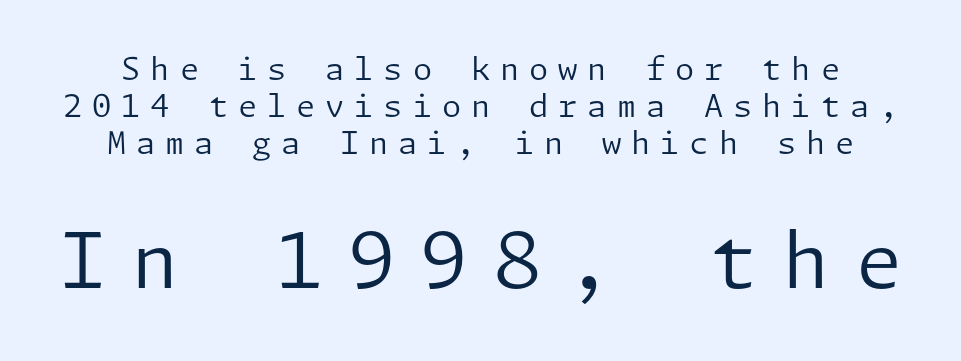
The image shows 77 px regular-weight sans-serif type, upright; set line spacing 1.19x, unusually wide letter spacing (+0.32 em), not underlined; the second (bottom) block is 2.48x larger; low stroke contrast and a medium x-height.
